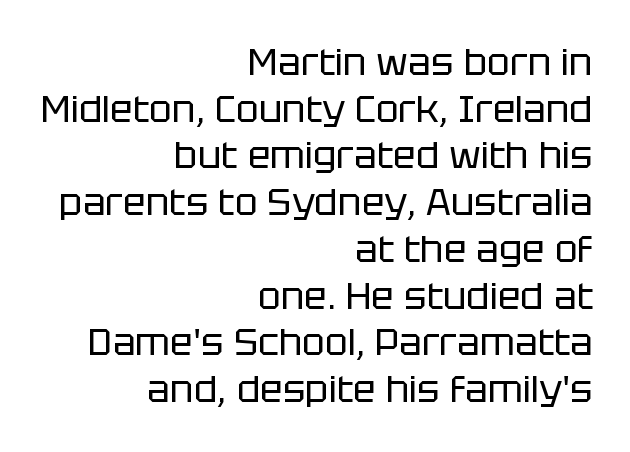
The image shows 38 px regular-weight sans-serif type, upright; set right-aligned, line spacing 1.23x, normal letter spacing, not underlined; low stroke contrast and a large x-height.
